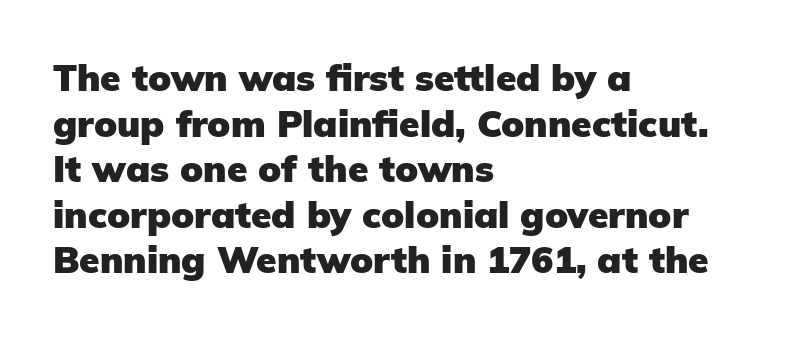
The image shows 37 px heavy sans-serif type, upright; set left-aligned, line spacing 1.23x, normal letter spacing, not underlined; low stroke contrast and a medium x-height.
